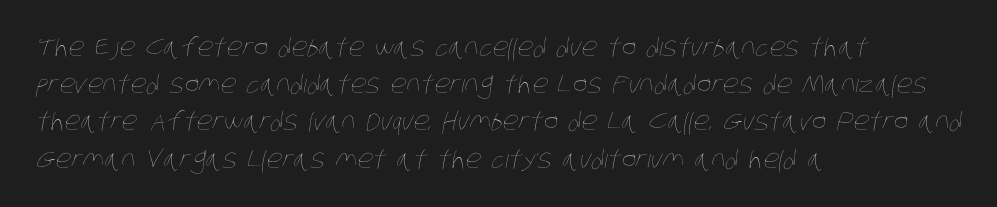
The image shows 25 px text type; set left-aligned, normal line spacing (1.49x), normal letter spacing, not underlined.
